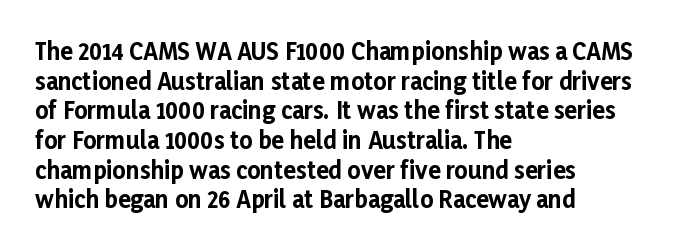
Is there any slant? The stems are plumb. Nothing unusual about the tracking: characters are spaced as the font intends. These words are printed bold, with thick strokes throughout. Evenly set lines give the paragraph a standard silhouette.
